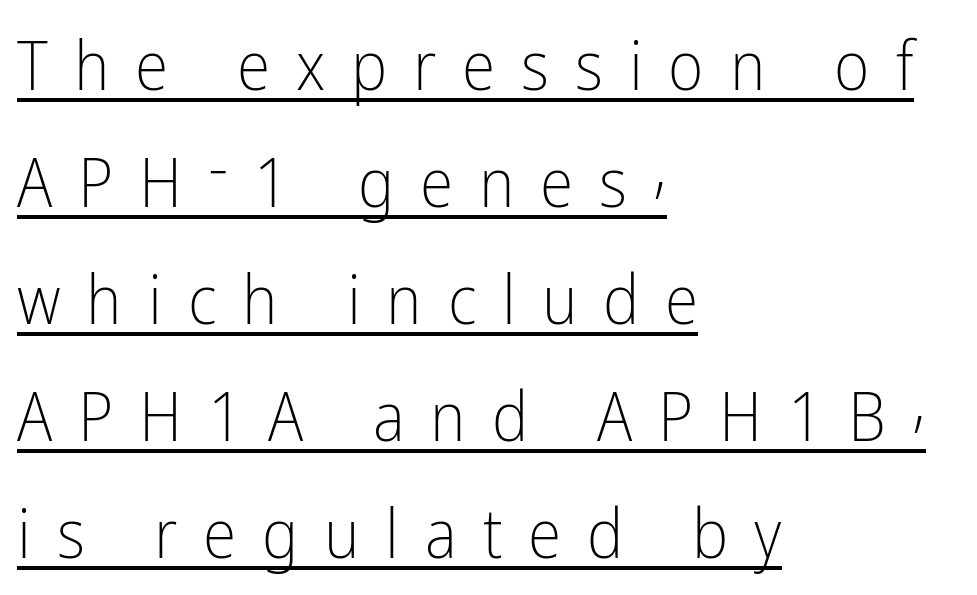
Q: Is the text bold? A: No.
Q: Is the text italic (slanted)? A: No, it is upright.
Q: Is the typeface a serif or a sans-serif typeface? A: Sans-serif.
Q: Is the text underlined? A: Yes.
Q: How is the paragraph aligned? A: Left-aligned.
Q: Is the spacing between letters normal or unusually wide? A: Unusually wide.
Q: Width (condensed, normal, or wide)? A: Condensed.
Q: Stroke contrast? A: Low.
Q: x-height? A: Medium.
Q: Monospaced? A: No.
